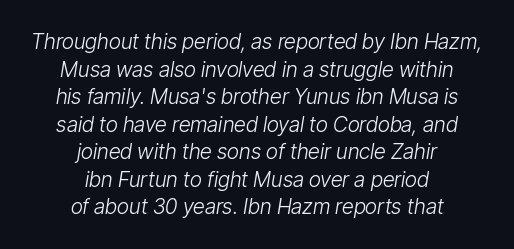
The image shows 21 px text type, italic (leaning right); set centered, normal line spacing (1.31x), normal letter spacing, not underlined.
